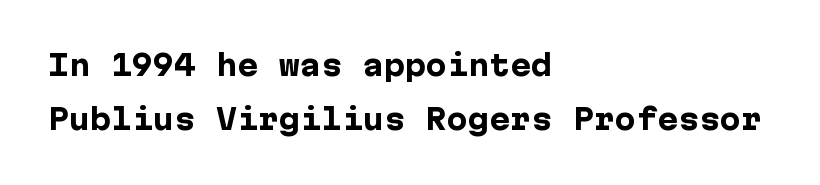
Q: Is the text bold? A: Yes.
Q: Is the text italic (slanted)? A: No, it is upright.
Q: Is the typeface a serif or a sans-serif typeface? A: Sans-serif.
Q: Is the text underlined? A: No.
Q: How is the paragraph aligned? A: Left-aligned.
Q: Is the spacing between letters normal or unusually wide? A: Normal.
Q: Is the spacing between lines tight, normal or loose? A: Loose.
Q: Width (condensed, normal, or wide)? A: Normal.
Q: Stroke contrast? A: Low.
Q: x-height? A: Medium.
